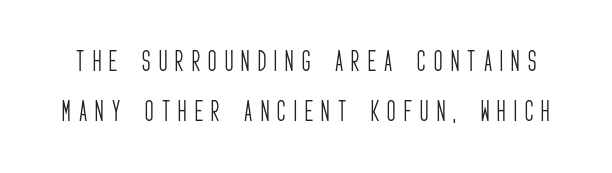
Q: Is the text bold? A: No.
Q: Is the text italic (slanted)? A: No, it is upright.
Q: Is the text underlined? A: No.
Q: Is the spacing between letters normal or unusually wide? A: Unusually wide.
Q: Is the spacing between lines tight, normal or loose? A: Loose.
